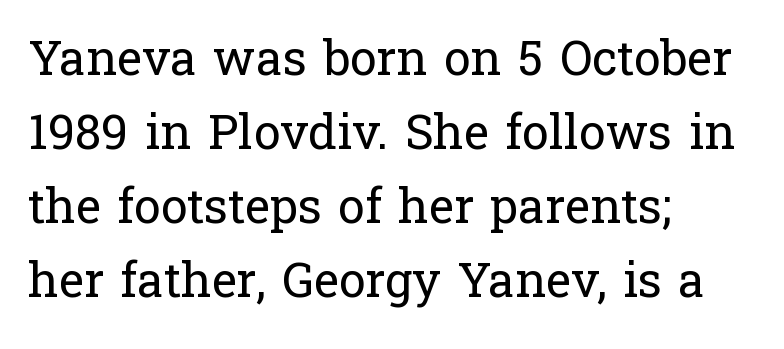
Q: Is the text bold? A: No.
Q: Is the text italic (slanted)? A: No, it is upright.
Q: Is the typeface a serif or a sans-serif typeface? A: Serif.
Q: Is the text underlined? A: No.
Q: How is the paragraph aligned? A: Left-aligned.
Q: Is the spacing between letters normal or unusually wide? A: Normal.
Q: Is the spacing between lines tight, normal or loose? A: Normal.
Q: Width (condensed, normal, or wide)? A: Normal.
Q: Stroke contrast? A: Low.
Q: x-height? A: Medium.
Q: Monospaced? A: No.
